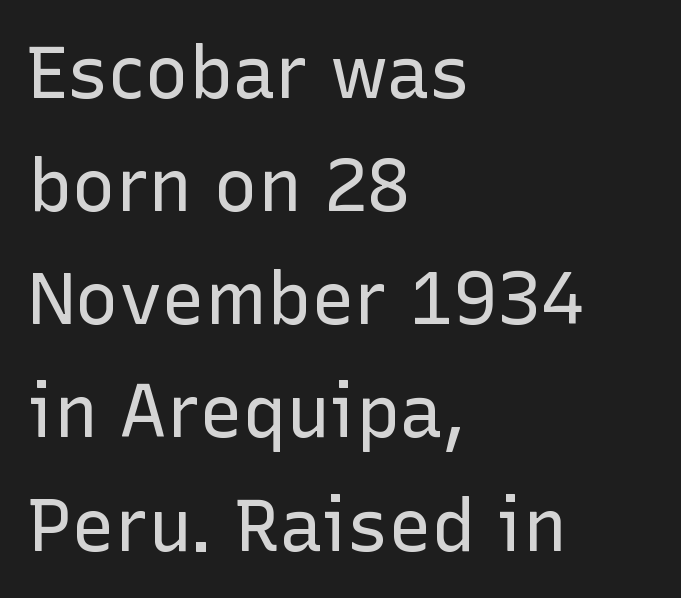
Each letter keeps its own natural width here, so spacing adapts to shape. You can tell it's not italic because the verticals are truly vertical. The setting favours the left margin, as ordinary paragraphs usually do. Quick note: interline space is typical. The characters are drawn with everyday or finer stroke widths. No word sits above an underline.
